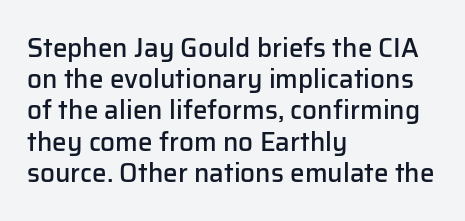
One-word summary of the alignment: left. Anything drawn beneath the words? Only blank space. Style check: upright. Each word holds together tightly as a unit, with standard inter-letter gaps. A semibold gives these letters moderate extra thickness, short of bold.
